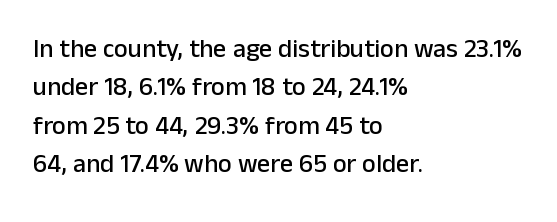
The image shows 26 px text type, upright; set left-aligned, normal line spacing (1.48x), normal letter spacing, not underlined.
